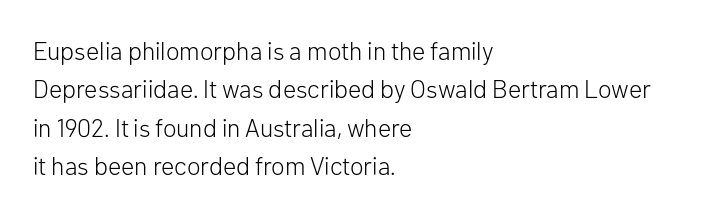
The image shows 25 px text type, upright; set left-aligned, normal line spacing (1.54x), normal letter spacing, not underlined.
